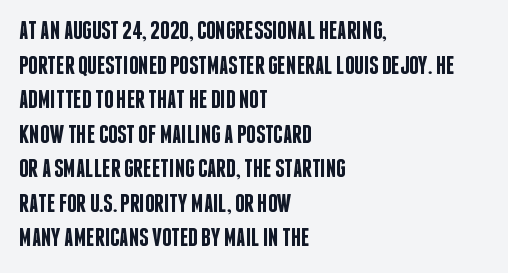
The glyphs have the mass of a demibold cut, below bold. Is the letter spacing exaggerated? No — it looks like the ordinary default. Which margin do the lines hug? The left one — the right edge is uneven. The rows are spaced the way most documents space them. Style check: upright. Has an underline been added? It has not.
